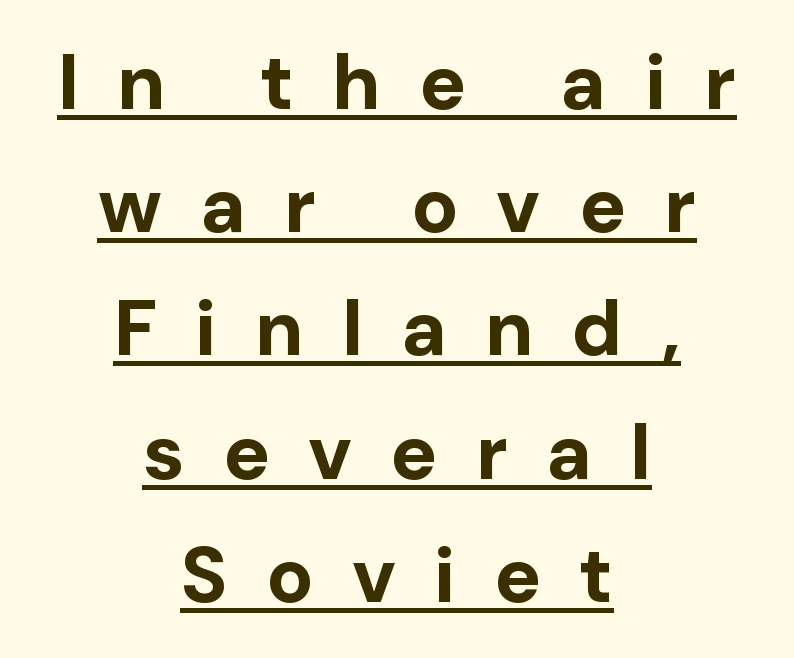
Glance below the letters and you will spot a drawn line. The text was rendered using a sans face with plain stroke endings. Between one letter and the next there's a generous, obvious gap. Ordinary non-slanted type is in use.
